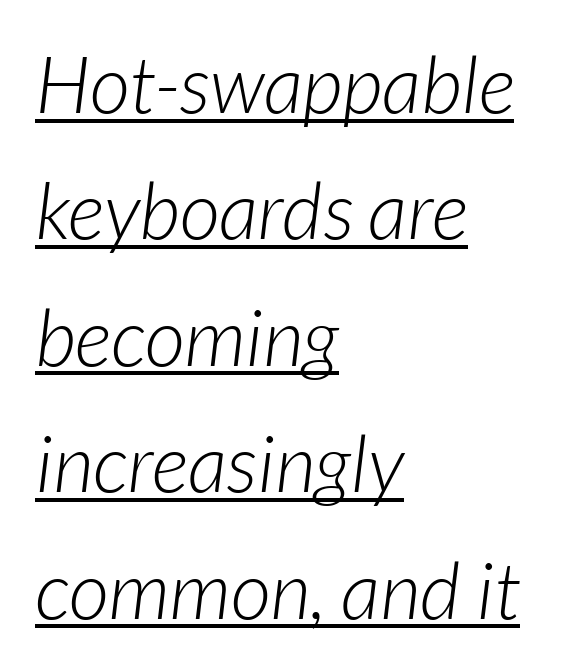
The image shows 79 px light type, italic (leaning right); set left-aligned, normal line spacing (1.6x), normal letter spacing, underlined; low stroke contrast and a medium x-height.
